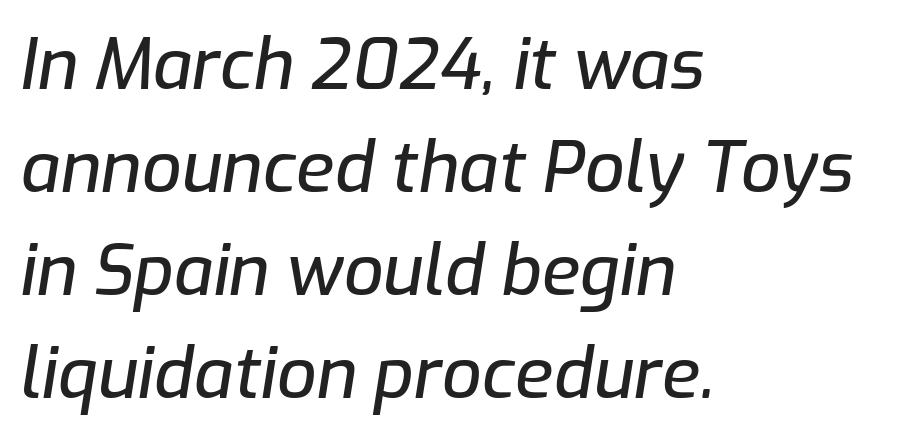
Leftover space on each line is placed entirely after the last word. Students, observe: this is what conventionally led text looks like. Rule under the text: the space is simply empty. Spacing verdict: proportional, widths tailored to each character.
